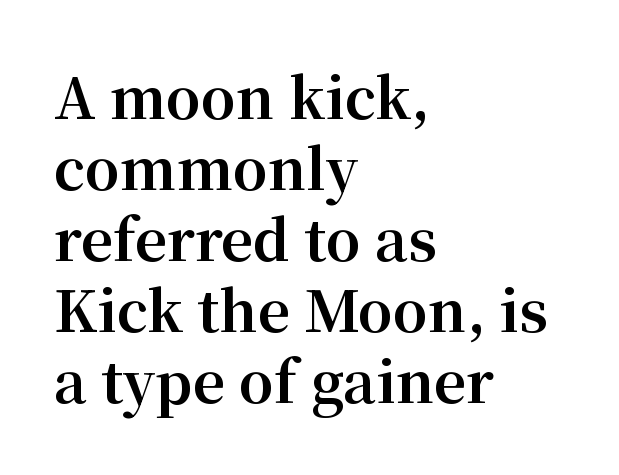
{"serif": "yes", "italic": "no", "bold": "yes", "weight": "bold", "width": "normal", "stroke_contrast": "medium", "x_height": "medium", "monospaced": "no", "underline": "no", "align": "left", "line_spacing": "normal", "line_spacing_ratio": 1.27, "letter_spacing": "normal", "letter_spacing_em": 0.0, "glyph_px": 56}
